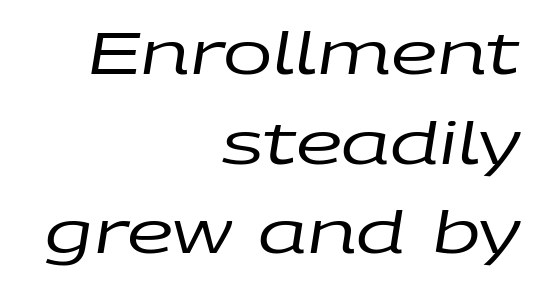
Q: Is the text bold? A: No.
Q: Is the text italic (slanted)? A: Yes, it leans right by about 9 degrees.
Q: Is the text underlined? A: No.
Q: How is the paragraph aligned? A: Right-aligned.
Q: Is the spacing between letters normal or unusually wide? A: Normal.
Q: Is the spacing between lines tight, normal or loose? A: Normal.
Q: Width (condensed, normal, or wide)? A: Wide.
Q: Stroke contrast? A: Low.
Q: x-height? A: Large.
Q: Monospaced? A: No.
